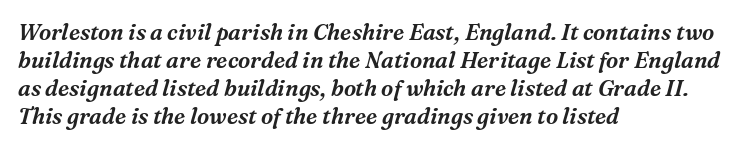
The image shows 22 px text type, italic (leaning right); set left-aligned, normal line spacing (1.28x), normal letter spacing, not underlined.
